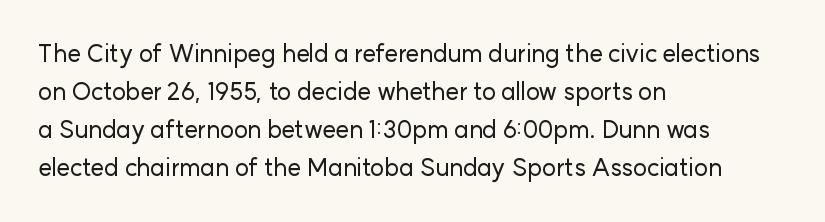
{"italic": "no", "underline": "no", "align": "left", "line_spacing": "normal", "line_spacing_ratio": 1.59, "letter_spacing": "normal", "letter_spacing_em": 0.0, "glyph_px": 24}
